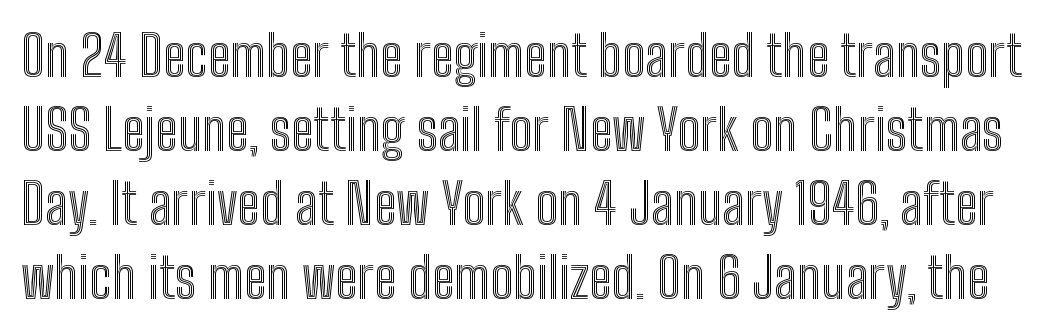
Regular leading. Tracking here is standard; glyphs follow each other at the usual distance. Underline: absent. The font's upright variant was chosen for this text. Is this a fixed-width face? No — the glyphs have proportional, varying widths.
